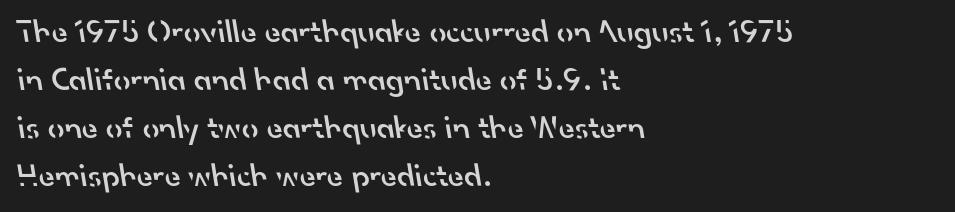
No feet cap the strokes, marking this as sans-serif type. The rendering uses a semibold face; strokes are thickened but not to full bold. The string is rendered with underlining switched off. Tracking value appears to be zero — textbook default spacing. These lines are set flush left with a ragged right edge. Is there much room between lines? A standard amount, neither cramped nor airy.
